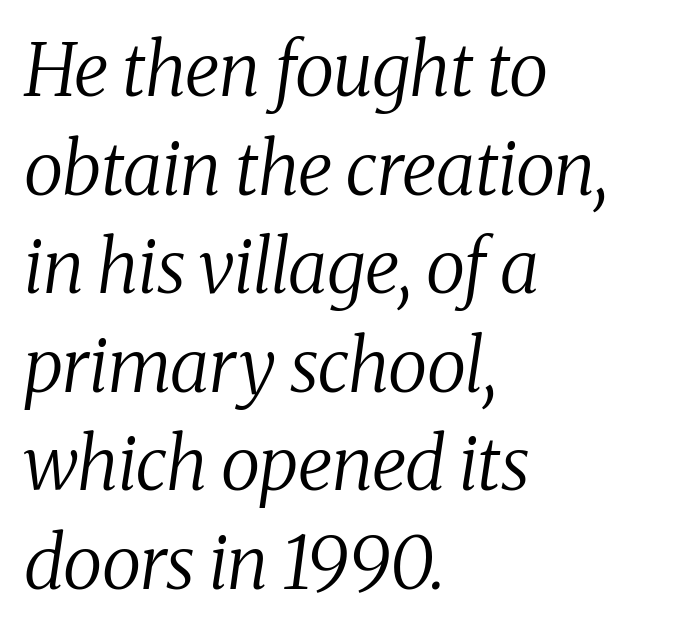
Tracking value appears to be zero — textbook default spacing. The face used here has a pronounced slope to its letters. Words float on clear page, feet unadorned. Bold? No — there's no thickening of the strokes. The letters advance in unequal steps, a hallmark of proportional type.
